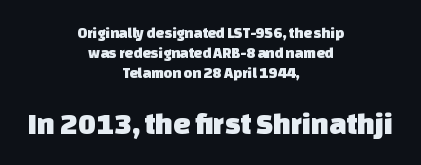
The image shows 30 px sans-serif type; set centered, normal line spacing (1.32x), normal letter spacing, not underlined; the second (bottom) block is 2.0x larger; low stroke contrast and a large x-height.
